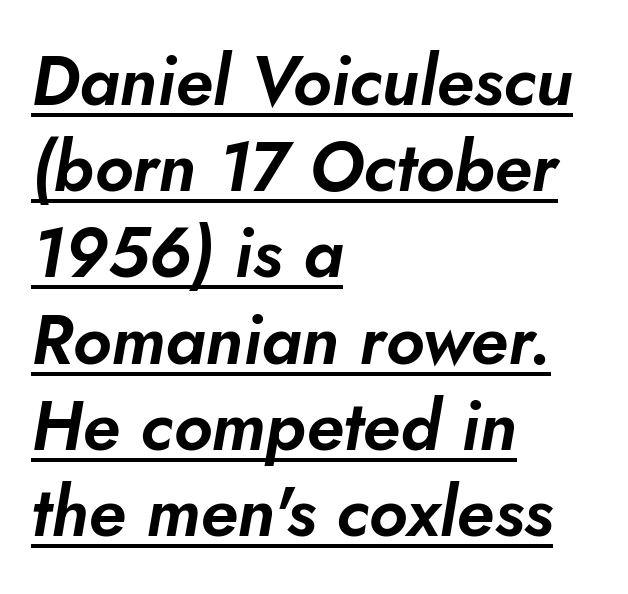
The image shows 69 px text type, italic (leaning right); set left-aligned, normal line spacing (1.25x), normal letter spacing, underlined; low stroke contrast and a small x-height.
